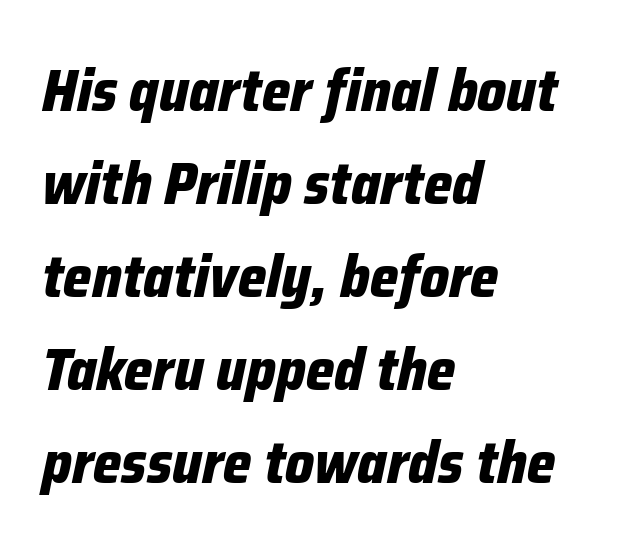
The image shows 60 px bold, condensed type, italic (leaning right); set left-aligned, normal line spacing (1.55x), normal letter spacing, not underlined; low stroke contrast and a medium x-height.
